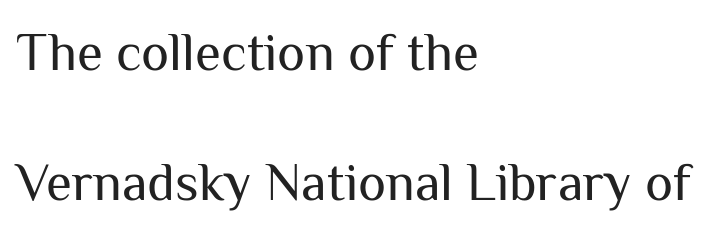
The specimen omits any rule beneath the text block's lines. Default kerning and tracking; the words read as compact shapes. Style check: upright. A quiet, ordinary-to-light weight characterises the typeface.
